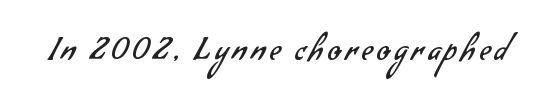
{"serif": "no", "bold": "no", "weight": "regular", "width": "normal", "stroke_contrast": "low", "x_height": "small", "monospaced": "no", "underline": "no", "glyph_px": 30}
